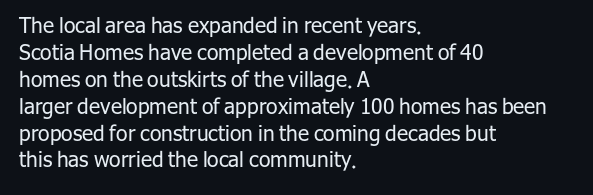
The image shows 21 px text type, upright; set left-aligned, normal line spacing (1.28x), normal letter spacing, not underlined.
